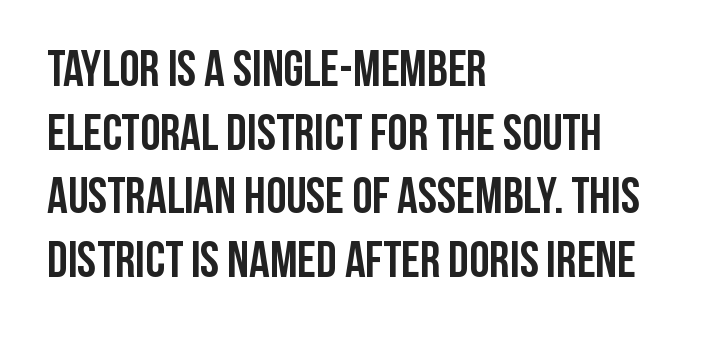
{"serif": "no", "italic": "no", "bold": "yes", "weight": "semibold", "width": "condensed", "stroke_contrast": "low", "x_height": "large", "monospaced": "no", "underline": "no", "align": "left", "line_spacing": "normal", "line_spacing_ratio": 1.25, "letter_spacing": "normal", "letter_spacing_em": 0.0, "glyph_px": 51}
